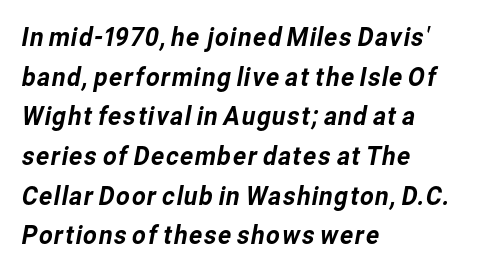
The image shows 27 px text type; set left-aligned, normal line spacing (1.47x), normal letter spacing, not underlined.
